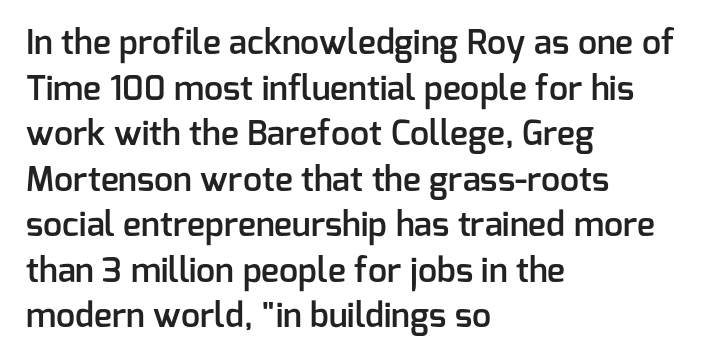
{"serif": "no", "italic": "no", "bold": "semi", "weight": "semibold", "width": "normal", "stroke_contrast": "low", "x_height": "medium", "monospaced": "no", "underline": "no", "align": "left", "line_spacing": "normal", "line_spacing_ratio": 1.34, "letter_spacing": "normal", "letter_spacing_em": 0.0, "glyph_px": 34}
